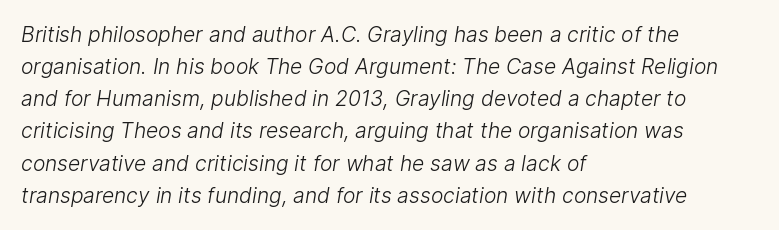
Q: Is the text bold? A: No.
Q: Is the text underlined? A: No.
Q: How is the paragraph aligned? A: Left-aligned.
Q: Is the spacing between letters normal or unusually wide? A: Normal.
Q: Is the spacing between lines tight, normal or loose? A: Normal.
